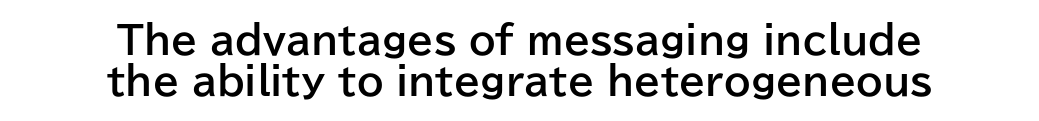
The image shows 38 px bold sans-serif type, upright; set centered, tight line spacing (1.09x), normal letter spacing, not underlined; low stroke contrast and a medium x-height.
